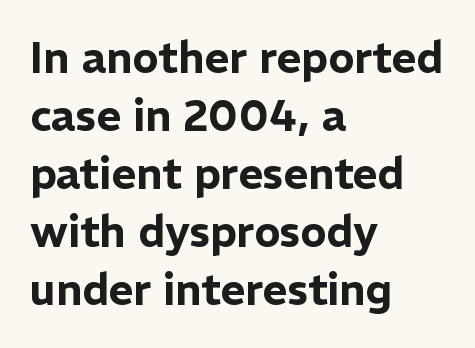
Q: Is the text italic (slanted)? A: No, it is upright.
Q: Is the typeface a serif or a sans-serif typeface? A: Sans-serif.
Q: Is the text underlined? A: No.
Q: How is the paragraph aligned? A: Left-aligned.
Q: Is the spacing between letters normal or unusually wide? A: Normal.
Q: Is the spacing between lines tight, normal or loose? A: Normal.
Q: Width (condensed, normal, or wide)? A: Normal.
Q: Stroke contrast? A: Low.
Q: x-height? A: Medium.
Q: Monospaced? A: No.
